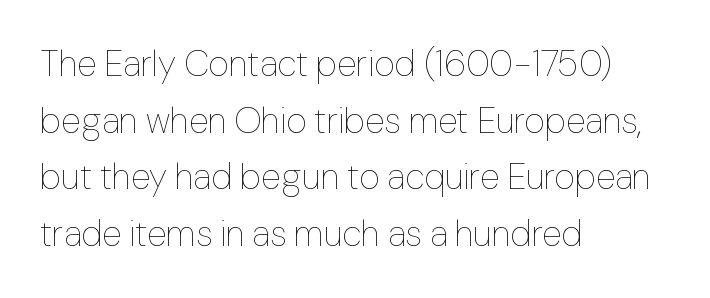
The image shows 36 px thin type, upright; set left-aligned, normal line spacing (1.57x), normal letter spacing, not underlined; low stroke contrast and a medium x-height.
